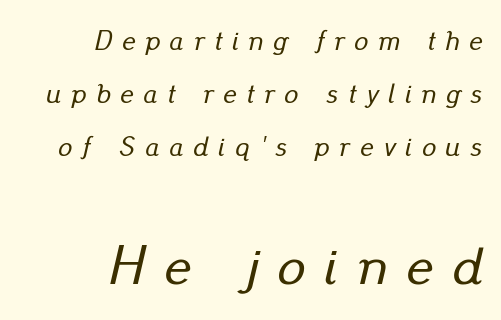
The words here are not underlined. Posture: slanted. Note the varied advance widths — an 'i' is clearly narrower than an 'm'. The lines in this sample share a right terminus and differ only in where they begin. Note: smaller setting up top, larger setting below. Caption: expanded tracking, letters set apart.
